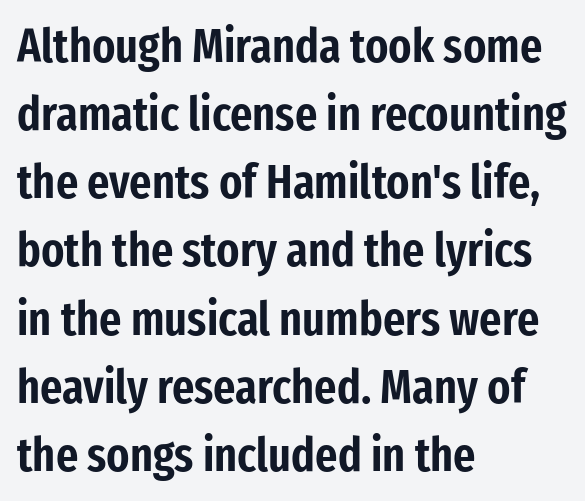
Q: Is the text italic (slanted)? A: No, it is upright.
Q: Is the typeface a serif or a sans-serif typeface? A: Sans-serif.
Q: Is the text underlined? A: No.
Q: How is the paragraph aligned? A: Left-aligned.
Q: Is the spacing between letters normal or unusually wide? A: Normal.
Q: Is the spacing between lines tight, normal or loose? A: Normal.
Q: Width (condensed, normal, or wide)? A: Condensed.
Q: Stroke contrast? A: Low.
Q: x-height? A: Medium.
Q: Monospaced? A: No.
